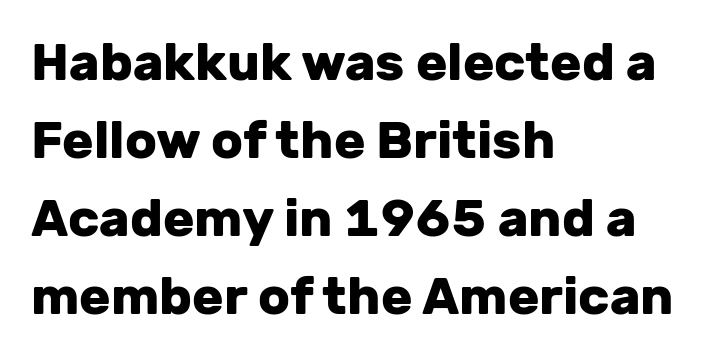
Which margin do the lines hug? The left one — the right edge is uneven. Caption: standard tracking, unaltered. The text was rendered using a sans face with plain stroke endings. Clear beneath every line of the passage. Nope, not italic — everything's standing straight. The rendering uses a bold face; every stroke is thick and dark.
